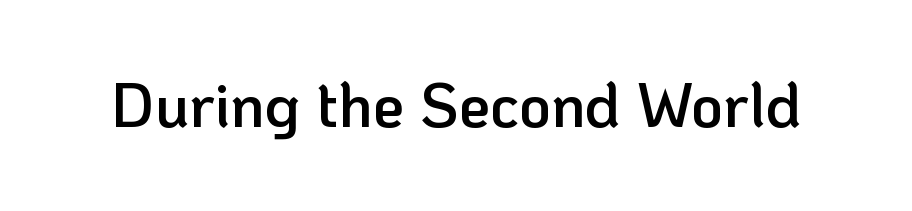
{"serif": "no", "italic": "no", "bold": "semi", "weight": "semibold", "width": "normal", "stroke_contrast": "low", "x_height": "medium", "monospaced": "no", "underline": "no", "letter_spacing": "normal", "letter_spacing_em": 0.0, "glyph_px": 62}
